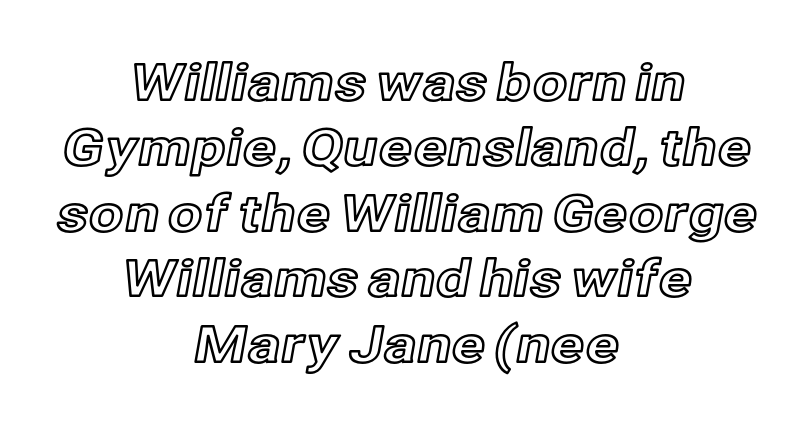
The space beneath each line is pristine and unruled. The passage shown stacks its lines at a standard gap. Between one letter and the next there's only the usual sliver of space.
